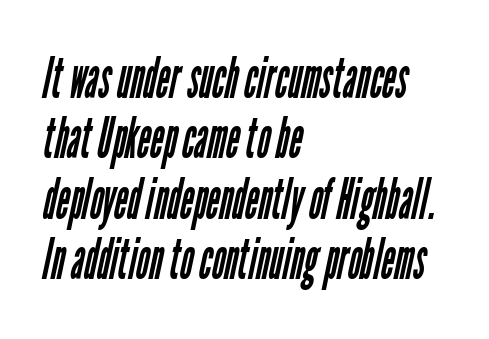
Casual observation: everything's shoved over to the left. The letterforms sit shoulder to shoulder at normal distance. A bare baseline throughout the passage. The rendering shows plain stroke endings on the letterforms — a sans-serif design.
